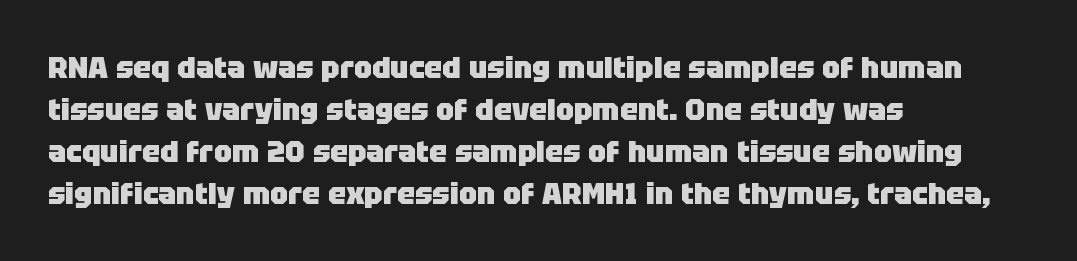
{"serif": "no", "italic": "no", "bold": "yes", "weight": "heavy", "width": "normal", "stroke_contrast": "low", "x_height": "large", "monospaced": "no", "underline": "no", "align": "left", "line_spacing": "normal", "line_spacing_ratio": 1.4, "letter_spacing": "normal", "letter_spacing_em": 0.0, "glyph_px": 30}
